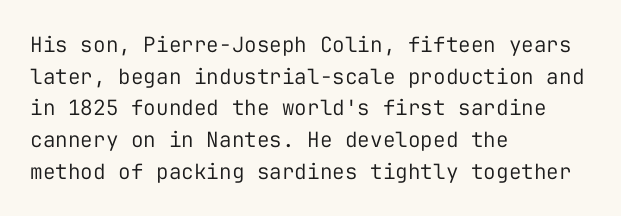
The image shows 21 px text type, upright; set left-aligned, normal line spacing (1.51x), normal letter spacing, not underlined.
